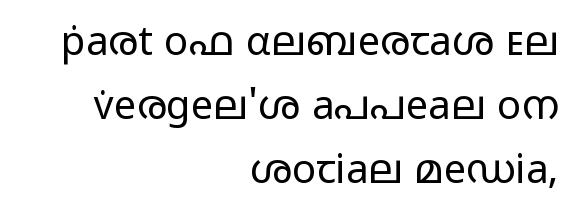
The image shows 40 px regular-weight, wide sans-serif type, upright; set right-aligned, normal line spacing (1.6x), normal letter spacing, not underlined; low stroke contrast and a medium x-height.
